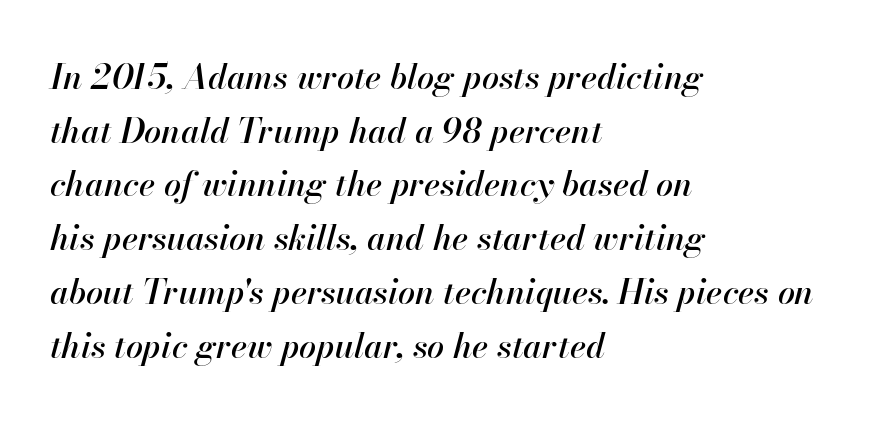
Q: Is the text italic (slanted)? A: Yes, it leans right by about 13 degrees.
Q: Is the text underlined? A: No.
Q: How is the paragraph aligned? A: Left-aligned.
Q: Is the spacing between letters normal or unusually wide? A: Normal.
Q: Is the spacing between lines tight, normal or loose? A: Normal.
Q: Width (condensed, normal, or wide)? A: Normal.
Q: Stroke contrast? A: High.
Q: x-height? A: Small.
Q: Monospaced? A: No.
